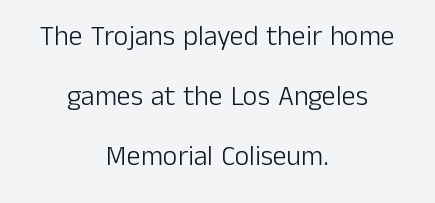
Q: Is the text bold? A: No.
Q: Is the text italic (slanted)? A: No, it is upright.
Q: Is the typeface a serif or a sans-serif typeface? A: Sans-serif.
Q: Is the text underlined? A: No.
Q: How is the paragraph aligned? A: Centered.
Q: Is the spacing between letters normal or unusually wide? A: Normal.
Q: Is the spacing between lines tight, normal or loose? A: Loose.
Q: Width (condensed, normal, or wide)? A: Normal.
Q: Stroke contrast? A: Low.
Q: x-height? A: Medium.
Q: Monospaced? A: No.
